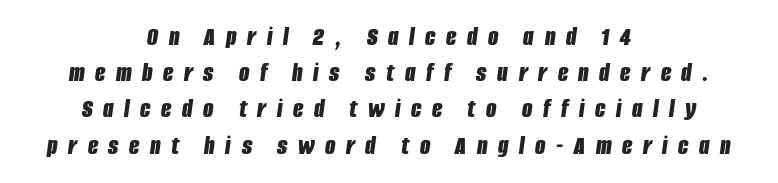
Q: Is the text bold? A: Yes.
Q: Is the text italic (slanted)? A: Yes, it leans right by about 8 degrees.
Q: Is the text underlined? A: No.
Q: How is the paragraph aligned? A: Centered.
Q: Is the spacing between letters normal or unusually wide? A: Unusually wide.
Q: Is the spacing between lines tight, normal or loose? A: Normal.
